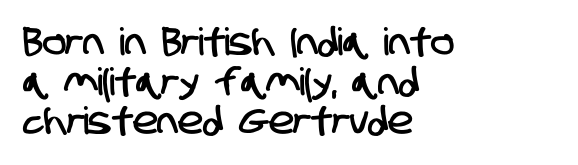
The image shows 38 px condensed sans-serif type; set left-aligned, tight line spacing (1.04x), normal letter spacing, not underlined; low stroke contrast and a large x-height.
